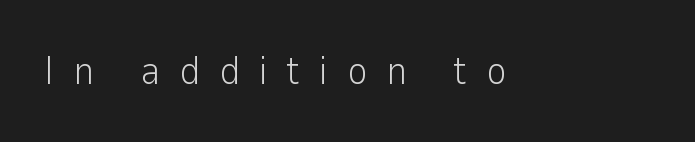
The line texture is sparse and dotted thanks to wide tracking. The lettering stays uniformly vertical, giving the passage a roman look. Looks like regular typesetting: each glyph gets only the width it needs. No chunkiness to these letters — they're not bold.
